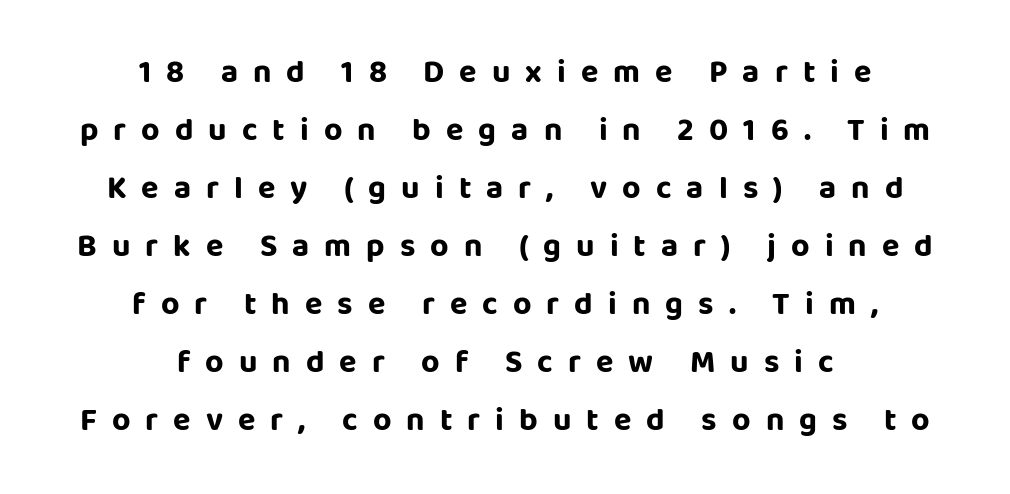
Q: Is the text bold? A: Yes.
Q: Is the text italic (slanted)? A: No, it is upright.
Q: Is the typeface a serif or a sans-serif typeface? A: Sans-serif.
Q: Is the text underlined? A: No.
Q: How is the paragraph aligned? A: Centered.
Q: Is the spacing between letters normal or unusually wide? A: Unusually wide.
Q: Width (condensed, normal, or wide)? A: Normal.
Q: Stroke contrast? A: Low.
Q: x-height? A: Large.
Q: Monospaced? A: No.
